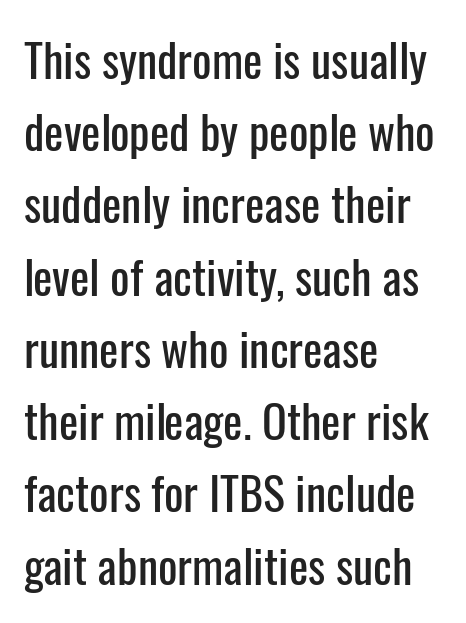
{"serif": "no", "italic": "no", "width": "condensed", "stroke_contrast": "low", "x_height": "medium", "monospaced": "no", "underline": "no", "align": "left", "line_spacing": "normal", "line_spacing_ratio": 1.57, "letter_spacing": "normal", "letter_spacing_em": 0.0, "glyph_px": 46}
